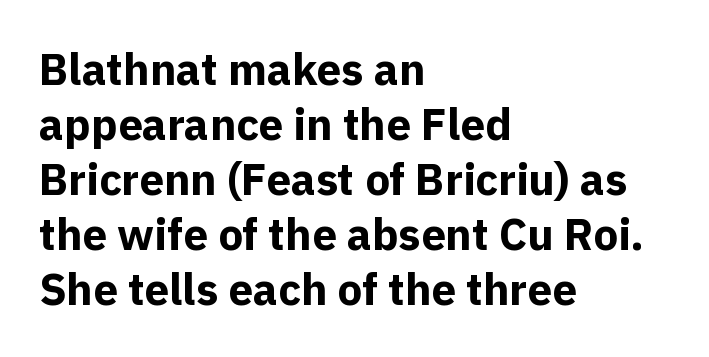
{"serif": "no", "italic": "no", "bold": "yes", "weight": "bold", "width": "normal", "x_height": "medium", "monospaced": "no", "underline": "no", "align": "left", "line_spacing": "normal", "line_spacing_ratio": 1.25, "letter_spacing": "normal", "letter_spacing_em": 0.0, "glyph_px": 44}
